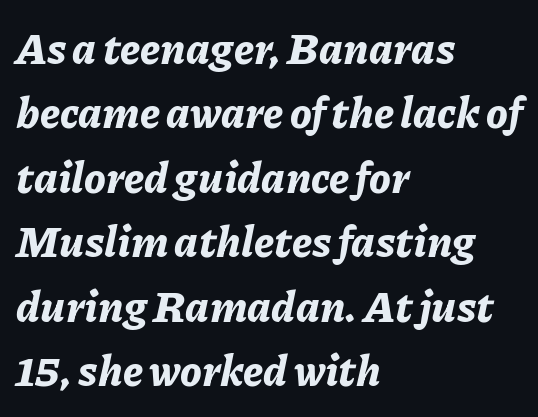
Spacing verdict: proportional, widths tailored to each character. The font is running at its bold setting. The baseline area is clear. Between one letter and the next there's only the usual sliver of space. One-word summary of the alignment: left. Leading matches the norm, producing a regular column.
